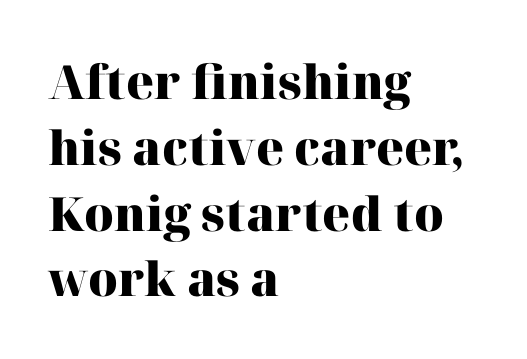
No word sits above an underline. Every row of glyphs begins at an identical x-position on the left. Strokes here are thick enough to call this a true bold. Are there feet on the stems? There are — it's a serif. If you measured baseline to baseline, you'd find a middling distance. A typesetter would call this proportional, since set widths differ per character.
